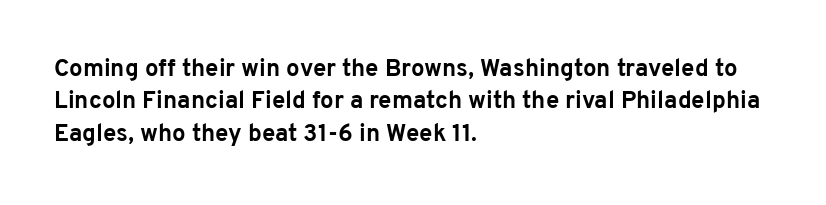
Q: Is the text bold? A: Yes.
Q: Is the text italic (slanted)? A: No, it is upright.
Q: Is the text underlined? A: No.
Q: How is the paragraph aligned? A: Left-aligned.
Q: Is the spacing between letters normal or unusually wide? A: Normal.
Q: Is the spacing between lines tight, normal or loose? A: Normal.
